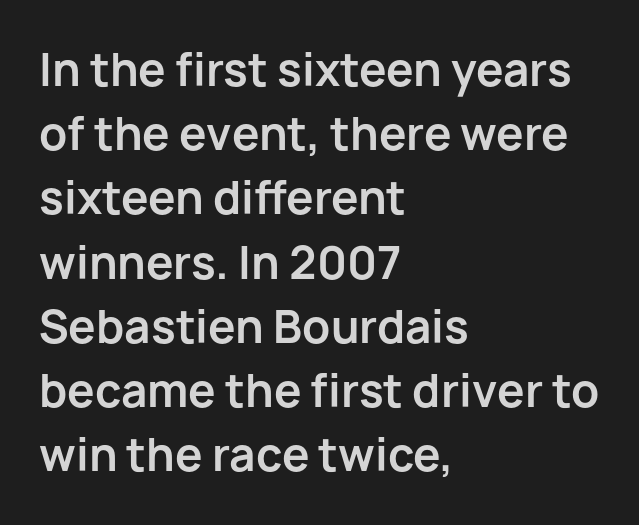
These lines carry a lot of weight — the face is fully bold. These lines sit exactly where default settings would place them. Type without underlining. This is roman type, the default non-slanted kind. Nothing sits at the stroke ends, so this counts as sans-serif. Line beginnings align vertically; line endings do not.
